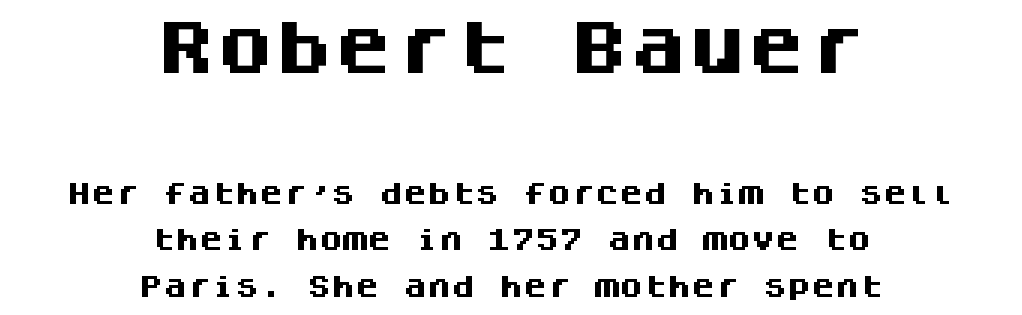
It's the straight-up-and-down kind of type. Compared with a flush-left layout, this one balances lines on the center instead. The characters look thick and weighty, a clear bold. Words float on clear page, feet unadorned.
